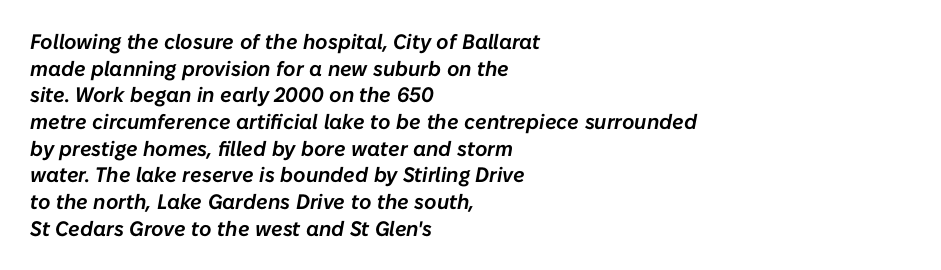
Honestly, the letter spacing is just normal — you wouldn't notice it. Horizontal alignment here is leftward, the default for most running prose. The letters are slanted; this is an italic face. The string is rendered with underlining switched off.
